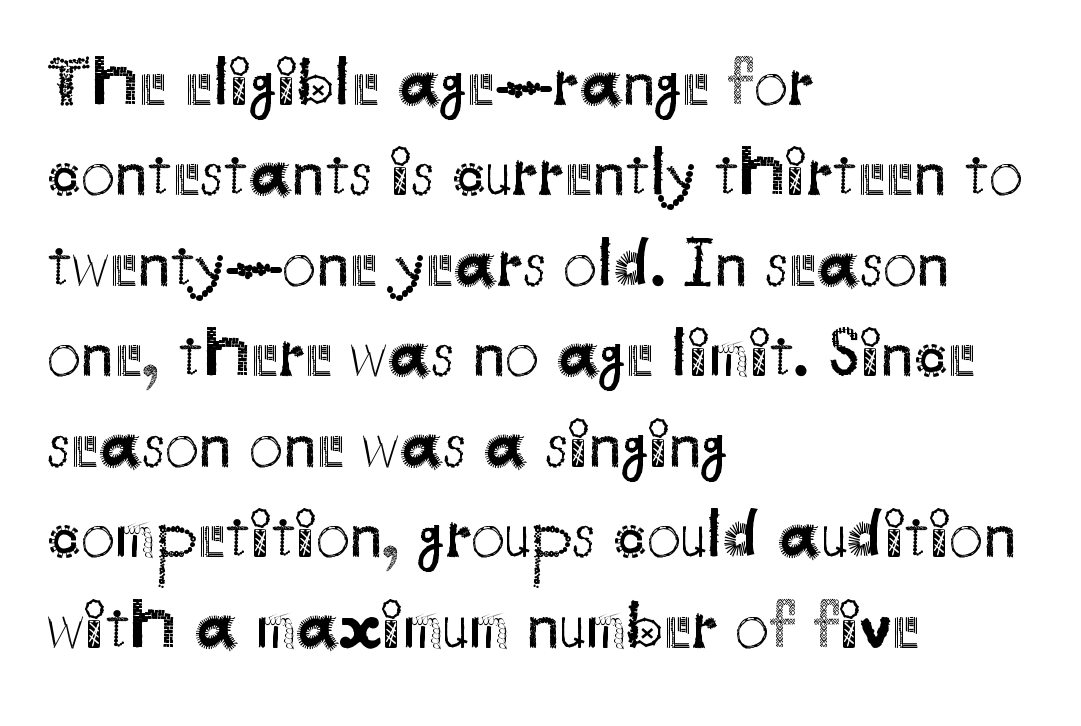
Q: Is the text bold? A: No.
Q: Is the text italic (slanted)? A: No, it is upright.
Q: Is the typeface a serif or a sans-serif typeface? A: Sans-serif.
Q: Is the text underlined? A: No.
Q: How is the paragraph aligned? A: Left-aligned.
Q: Is the spacing between letters normal or unusually wide? A: Normal.
Q: Is the spacing between lines tight, normal or loose? A: Normal.
Q: Width (condensed, normal, or wide)? A: Normal.
Q: Stroke contrast? A: Medium.
Q: x-height? A: Small.
Q: Monospaced? A: No.
